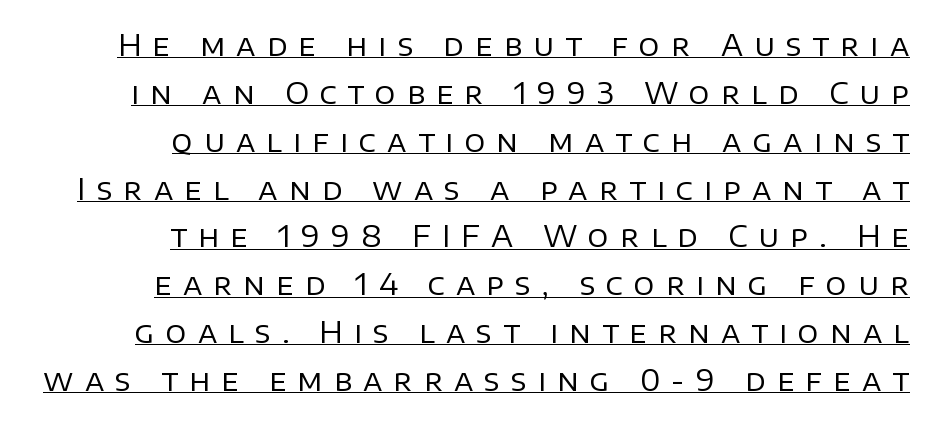
{"serif": "no", "italic": "no", "bold": "no", "weight": "regular", "width": "normal", "stroke_contrast": "low", "x_height": "large", "monospaced": "no", "underline": "yes", "align": "right", "line_spacing": "normal", "line_spacing_ratio": 1.65, "letter_spacing": "wide", "letter_spacing_em": 0.38, "glyph_px": 29}
